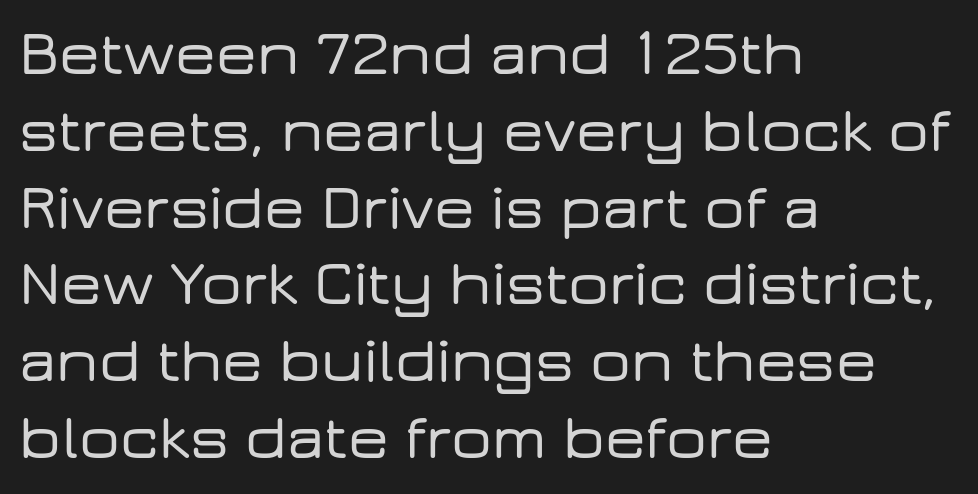
{"serif": "no", "italic": "no", "width": "wide", "stroke_contrast": "low", "x_height": "medium", "monospaced": "no", "underline": "no", "align": "left", "line_spacing_ratio": 1.2, "letter_spacing": "normal", "letter_spacing_em": 0.0, "glyph_px": 64}
